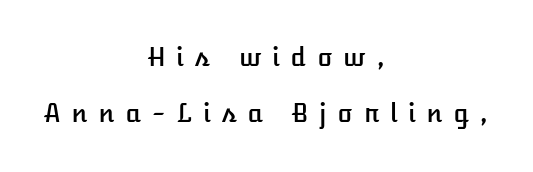
The type is letterspaced generously, with wide tracking. Every stem runs plumb, perpendicular to the baseline. A student would call this center alignment; a typographer would say set centered. Lines of text with bare space underneath. One glance says open: line gaps are wider than usual.
